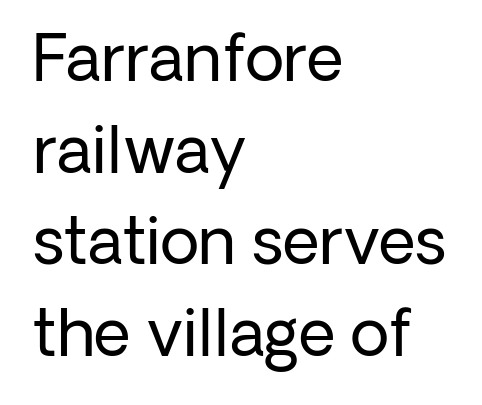
Summary of weight: not heavy and not bold. This sample uses an upright cut, with every glyph sitting square on the baseline. Students, note that the glyphs here touch the page at normal intervals. Regarding serifs, this sample does without them. The gap between lines stays unmarked.
